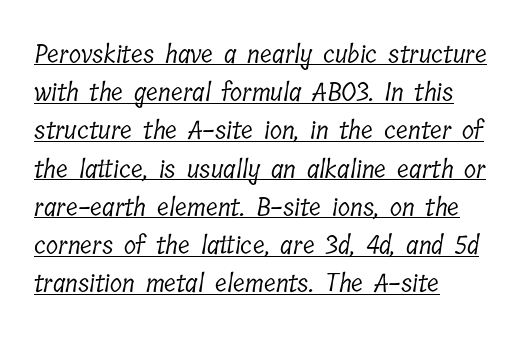
The image shows 25 px text type; set left-aligned, normal line spacing (1.53x), normal letter spacing, underlined.
